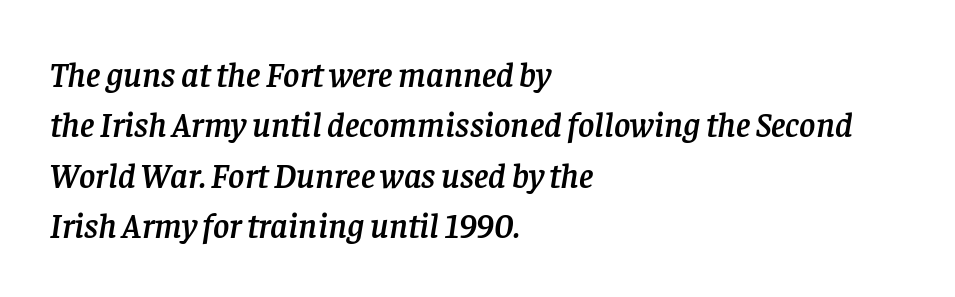
In CSS terms this would be text-align: left. Does the lettering tilt? It does — this is italic. Do the characters align in a grid? No, the font is proportional. The face used here is rendered with its standard letterfit. Any mark beneath the type? The region is blank. The leading is moderate, giving the passage an even texture.
